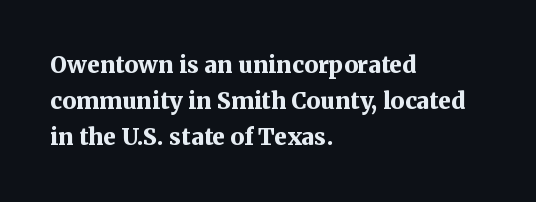
Q: Is the text bold? A: Yes.
Q: Is the text italic (slanted)? A: No, it is upright.
Q: Is the text underlined? A: No.
Q: How is the paragraph aligned? A: Left-aligned.
Q: Is the spacing between letters normal or unusually wide? A: Normal.
Q: Is the spacing between lines tight, normal or loose? A: Normal.
